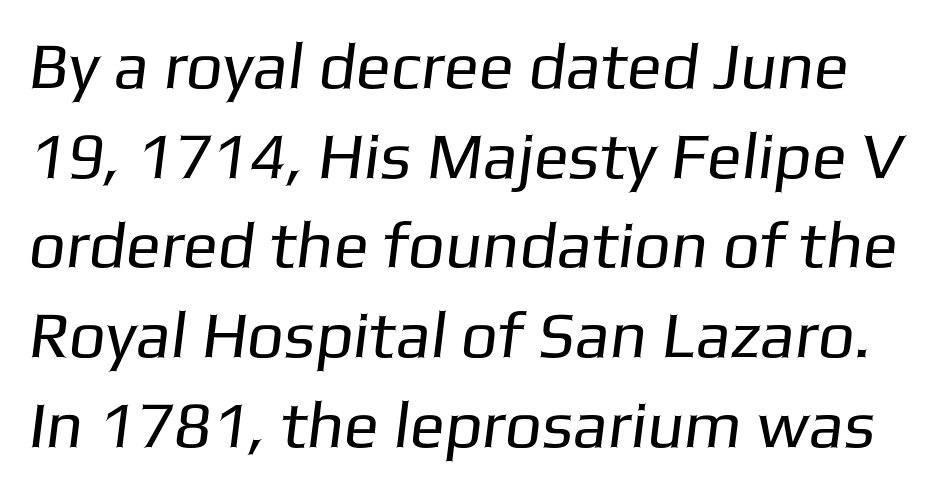
A normal amount of white space separates one row of letters from the next. Here the designer chose a conventional face with non-uniform glyph widths. Spacing between characters is what you'd get straight out of the box. In terms of letterform style, serifs are entirely absent. The space directly below the letters is spotless.
